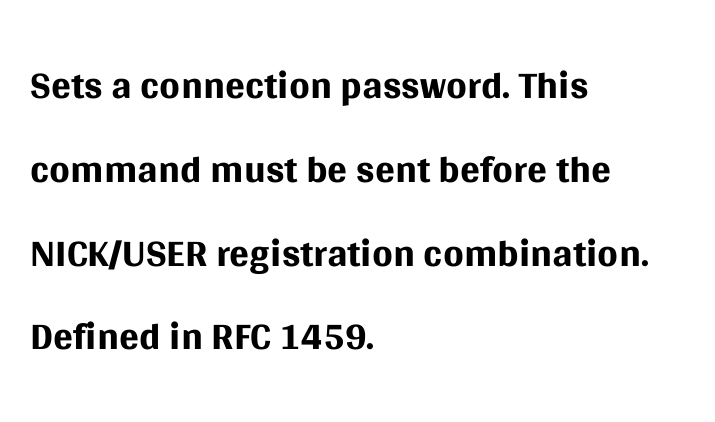
{"serif": "no", "italic": "no", "bold": "no", "weight": "regular", "width": "normal", "stroke_contrast": "medium", "x_height": "large", "monospaced": "no", "underline": "no", "align": "left", "line_spacing": "normal", "line_spacing_ratio": 1.42, "letter_spacing": "normal", "letter_spacing_em": 0.0, "glyph_px": 59}
